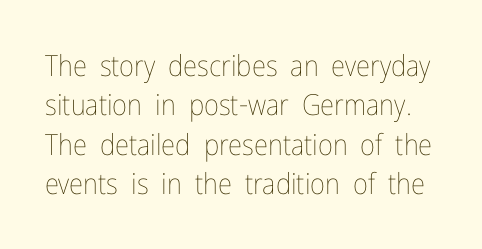
Q: Is the text bold? A: No.
Q: Is the text italic (slanted)? A: No, it is upright.
Q: Is the text underlined? A: No.
Q: Is the spacing between letters normal or unusually wide? A: Normal.
Q: Is the spacing between lines tight, normal or loose? A: Normal.
Q: Width (condensed, normal, or wide)? A: Condensed.
Q: Stroke contrast? A: Low.
Q: x-height? A: Medium.
Q: Monospaced? A: No.
